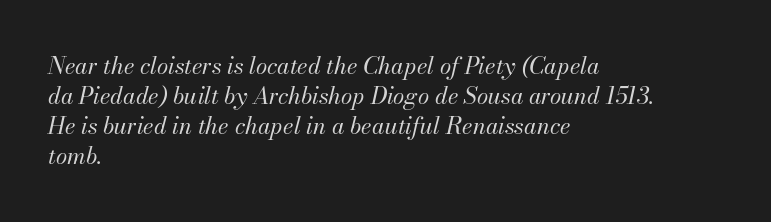
The image shows 23 px text type, italic (leaning right); set left-aligned, normal line spacing (1.3x), normal letter spacing, not underlined.
